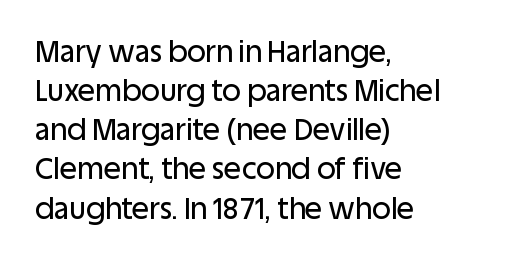
If you measured baseline to baseline, you'd find a middling distance. Plain, unruled lines of type. All the whitespace from short lines collects on the right. This is roman type, the default non-slanted kind. This rendering leaves character spacing at its baseline value.
